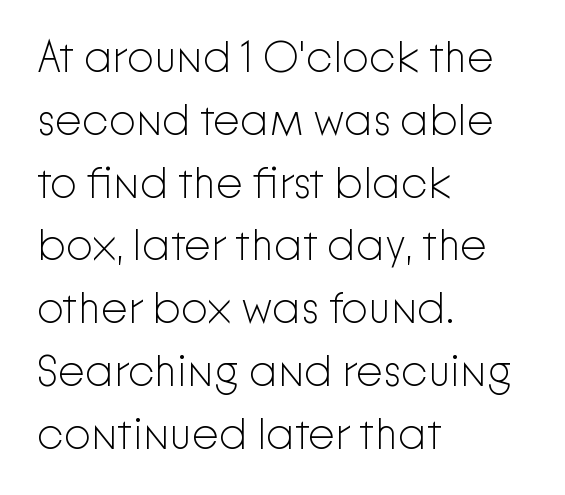
Q: Is the text bold? A: No.
Q: Is the text italic (slanted)? A: No, it is upright.
Q: Is the typeface a serif or a sans-serif typeface? A: Sans-serif.
Q: Is the text underlined? A: No.
Q: How is the paragraph aligned? A: Left-aligned.
Q: Is the spacing between letters normal or unusually wide? A: Normal.
Q: Is the spacing between lines tight, normal or loose? A: Normal.
Q: Width (condensed, normal, or wide)? A: Normal.
Q: Stroke contrast? A: Low.
Q: x-height? A: Medium.
Q: Monospaced? A: No.
